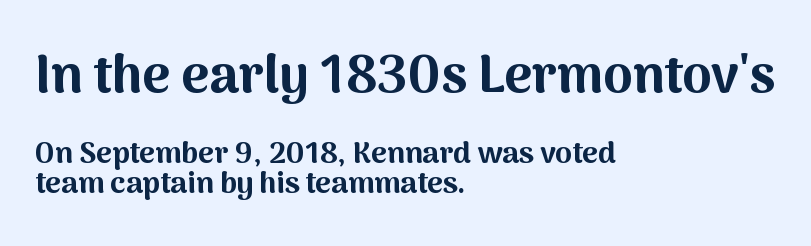
{"serif": "no", "italic": "no", "bold": "yes", "weight": "bold", "width": "normal", "stroke_contrast": "medium", "x_height": "medium", "monospaced": "no", "underline": "no", "align": "left", "line_spacing": "tight", "line_spacing_ratio": 1.0, "letter_spacing": "normal", "letter_spacing_em": 0.0, "larger_block": "first", "size_ratio": 1.77, "glyph_px": 53}
